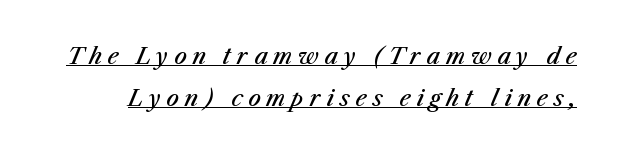
This is moderately heavy type, rendered in semibold. Substantial extra tracking has been applied to these lines. Is the type slanted? Yes — the strokes lean at a clear angle. A baseline rule has been typeset under these characters.
